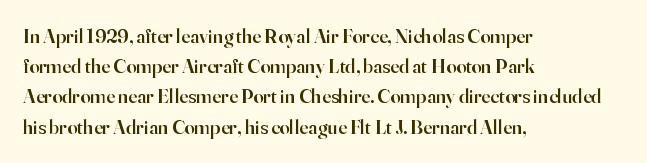
The image shows 20 px text type, upright; set left-aligned, normal line spacing (1.51x), normal letter spacing, not underlined.
